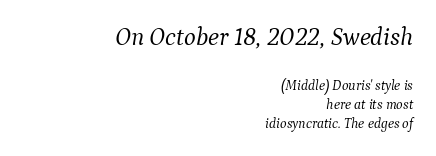
The image shows 25 px text type, italic (leaning right); set right-aligned, normal line spacing (1.36x), normal letter spacing, not underlined; the first (top) block is 1.79x larger.
